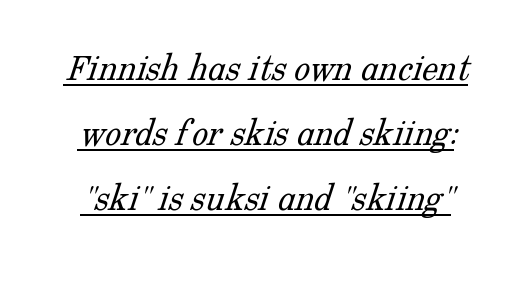
The designer left line spacing at the default. Vertical stems look standard width or narrower in stroke. Old-style or modern, the face here clearly has serifs. This is underlined copy, the kind a proofreader might mark for attention. Spacing verdict: proportional, widths tailored to each character. Nothing unusual about the tracking: characters are spaced as the font intends.
